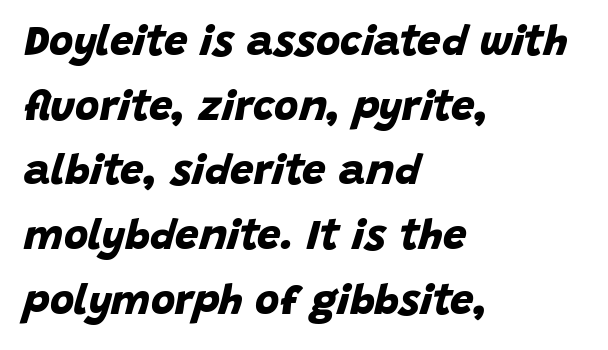
The image shows 42 px bold sans-serif type; set left-aligned, normal line spacing (1.54x), normal letter spacing, not underlined; low stroke contrast and a large x-height.
